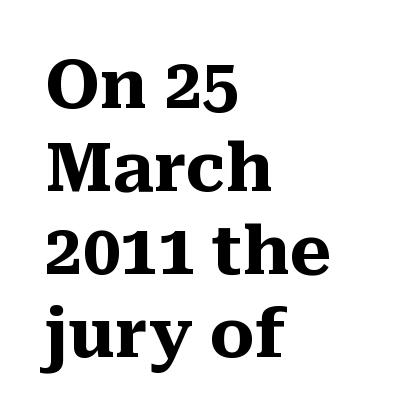
The image shows 67 px heavy serif type, upright; set left-aligned, line spacing 1.24x, normal letter spacing, not underlined; medium stroke contrast and a medium x-height.
